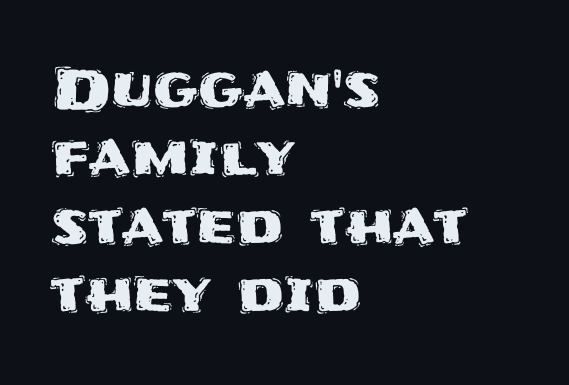
Q: Is the text italic (slanted)? A: No, it is upright.
Q: Is the typeface a serif or a sans-serif typeface? A: Sans-serif.
Q: Is the text underlined? A: No.
Q: How is the paragraph aligned? A: Left-aligned.
Q: Is the spacing between letters normal or unusually wide? A: Normal.
Q: Width (condensed, normal, or wide)? A: Normal.
Q: Stroke contrast? A: Medium.
Q: x-height? A: Large.
Q: Monospaced? A: No.
